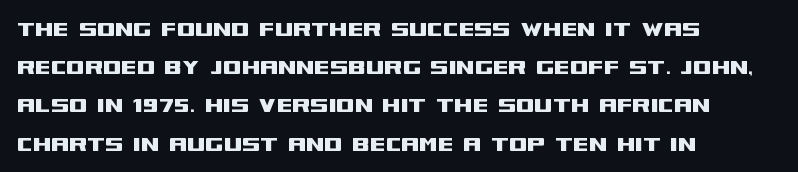
Glance below the letters and you will spot only blank space. Interline gaps are of average width in this sample. The type sits square on the baseline with zero lean. The text block is weighted toward the left margin, trailing off unevenly rightward. These lines keep a tight, regular rhythm from letter to letter.
